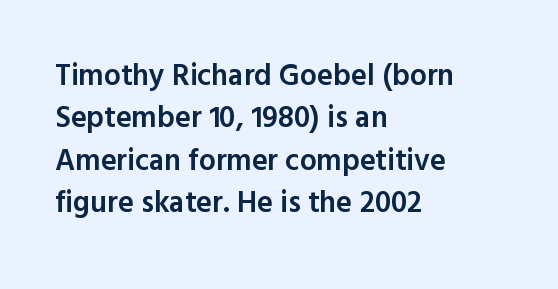
{"serif": "no", "italic": "no", "bold": "semi", "weight": "semibold", "width": "normal", "x_height": "medium", "monospaced": "no", "underline": "no", "align": "left", "line_spacing": "normal", "line_spacing_ratio": 1.41, "letter_spacing": "normal", "letter_spacing_em": 0.0, "glyph_px": 30}
